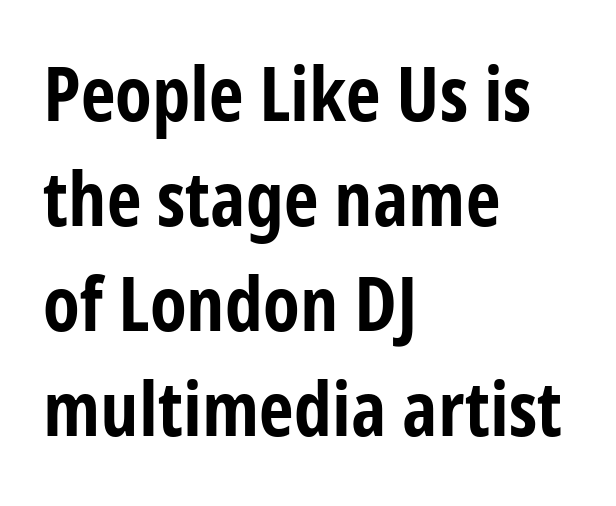
The image shows 76 px bold, condensed sans-serif type, upright; set left-aligned, normal line spacing (1.38x), normal letter spacing, not underlined; low stroke contrast and a medium x-height.
